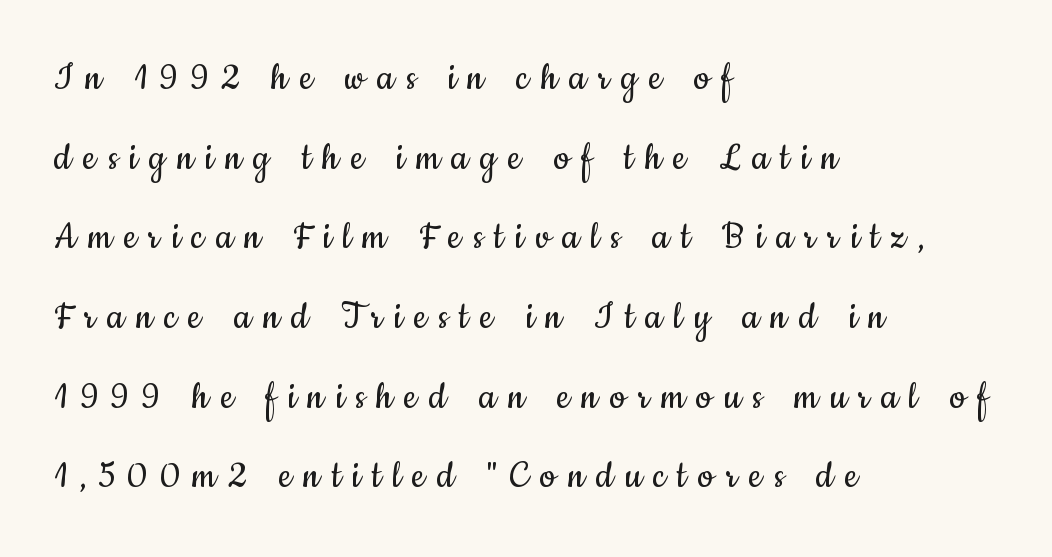
Q: Is the text bold? A: No.
Q: Is the text italic (slanted)? A: Yes.
Q: Is the typeface a serif or a sans-serif typeface? A: Sans-serif.
Q: Is the text underlined? A: No.
Q: How is the paragraph aligned? A: Left-aligned.
Q: Is the spacing between letters normal or unusually wide? A: Unusually wide.
Q: Width (condensed, normal, or wide)? A: Condensed.
Q: Stroke contrast? A: Low.
Q: x-height? A: Small.
Q: Monospaced? A: No.
